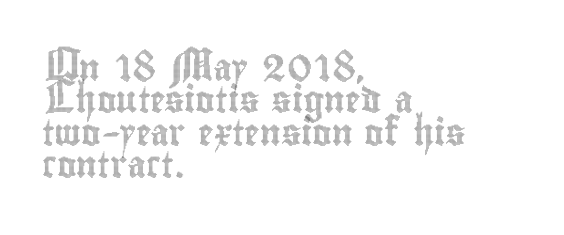
{"italic": "no", "underline": "no", "align": "left", "line_spacing": "normal", "line_spacing_ratio": 1.25, "letter_spacing": "normal", "letter_spacing_em": 0.0, "glyph_px": 26}
